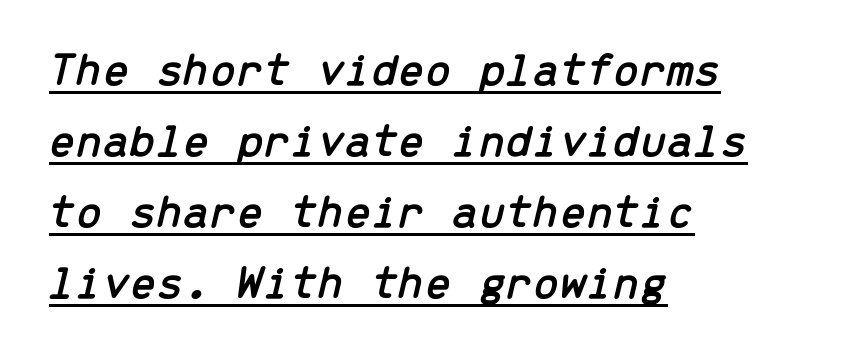
The image shows 48 px text type, italic (leaning right), monospaced; set left-aligned, normal line spacing (1.48x), normal letter spacing, underlined; low stroke contrast and a medium x-height.
